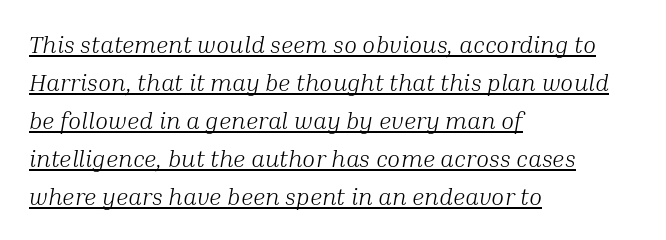
Tracking value appears to be zero — textbook default spacing. Every character sits at an angle, as italics do. The string is rendered with underlining switched on. The paragraph has a hard left edge and a soft right edge.
